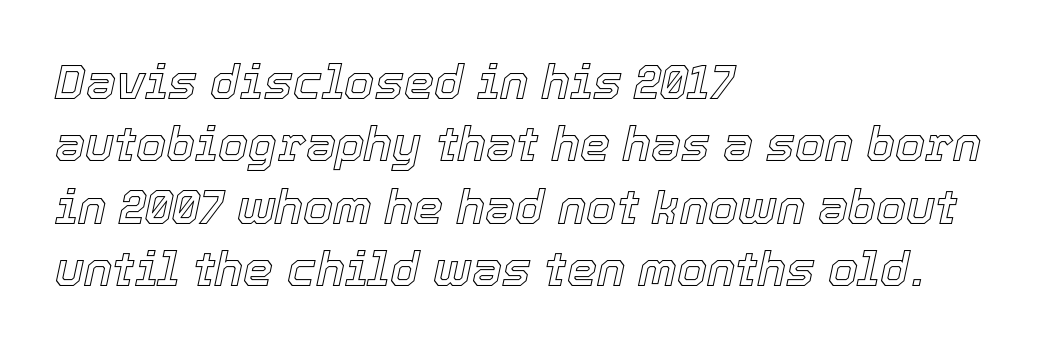
Successive baselines arrive at the customary interval. Characters follow at the spacing the type designer built in. Designer's note — italics engaged. Is the block centered? No — it sits flush against the left margin.
